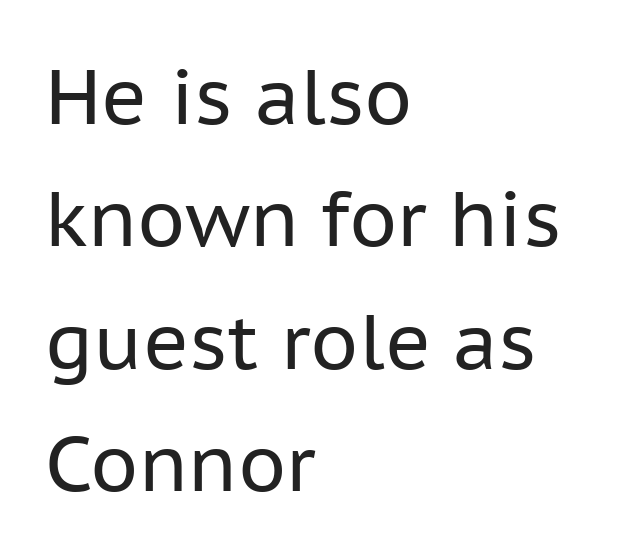
Q: Is the text bold? A: No.
Q: Is the text italic (slanted)? A: No, it is upright.
Q: Is the typeface a serif or a sans-serif typeface? A: Sans-serif.
Q: Is the text underlined? A: No.
Q: How is the paragraph aligned? A: Left-aligned.
Q: Is the spacing between letters normal or unusually wide? A: Normal.
Q: Is the spacing between lines tight, normal or loose? A: Normal.
Q: Width (condensed, normal, or wide)? A: Normal.
Q: Stroke contrast? A: Low.
Q: x-height? A: Medium.
Q: Monospaced? A: No.
